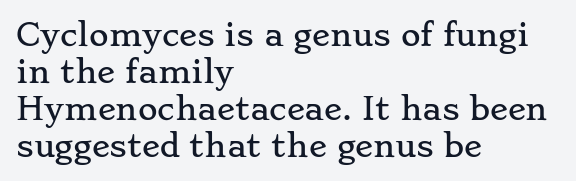
This sample has the flowing, uneven cadence of proportional lettering. This sample uses an upright cut, with every glyph sitting square on the baseline. Unmarked baselines from the first word to the last. To sum up the face: it has serifs. Default kerning and tracking; the words read as compact shapes.
